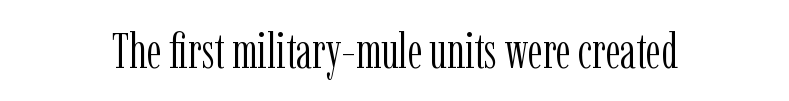
Letters have the restrained weight of plain body copy at most. Ascenders rise straight up at ninety degrees. Is the letter spacing exaggerated? No — it looks like the ordinary default. Is this a fixed-width face? No — the glyphs have proportional, varying widths. Stroke terminals: seriffed. Underlining? Definitely not there.
